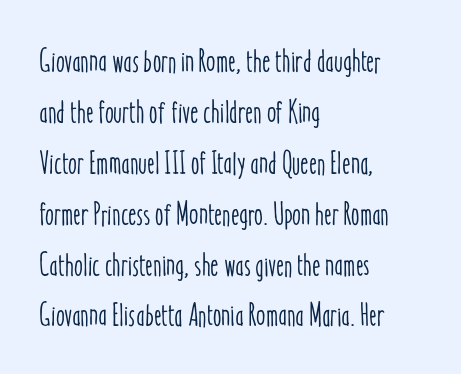
A normal amount of white space separates one row of letters from the next. The string is rendered with underlining switched off. Here the designer chose a conventional face with non-uniform glyph widths. Notice how the stems are strictly vertical — no italics here. One-word summary of the alignment: left. Nothing unusual about the tracking: characters are spaced as the font intends.
